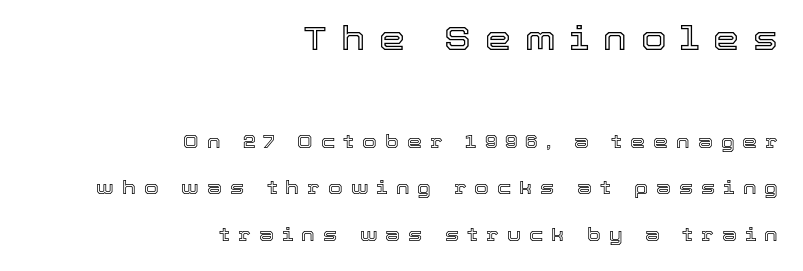
Q: Is the text italic (slanted)? A: No, it is upright.
Q: Is the text underlined? A: No.
Q: How is the paragraph aligned? A: Right-aligned.
Q: Is the spacing between letters normal or unusually wide? A: Unusually wide.
Q: Is the spacing between lines tight, normal or loose? A: Loose.
Q: Which block of text is set in a larger size, the first (top) or the second (bottom)? A: The first (top) one.
Q: Width (condensed, normal, or wide)? A: Normal.
Q: x-height? A: Medium.
Q: Monospaced? A: No.
